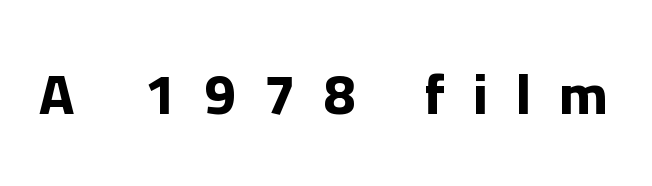
Q: Is the text bold? A: Yes.
Q: Is the text italic (slanted)? A: No, it is upright.
Q: Is the typeface a serif or a sans-serif typeface? A: Sans-serif.
Q: Is the text underlined? A: No.
Q: Is the spacing between letters normal or unusually wide? A: Unusually wide.
Q: Width (condensed, normal, or wide)? A: Normal.
Q: Stroke contrast? A: Low.
Q: x-height? A: Medium.
Q: Monospaced? A: No.
